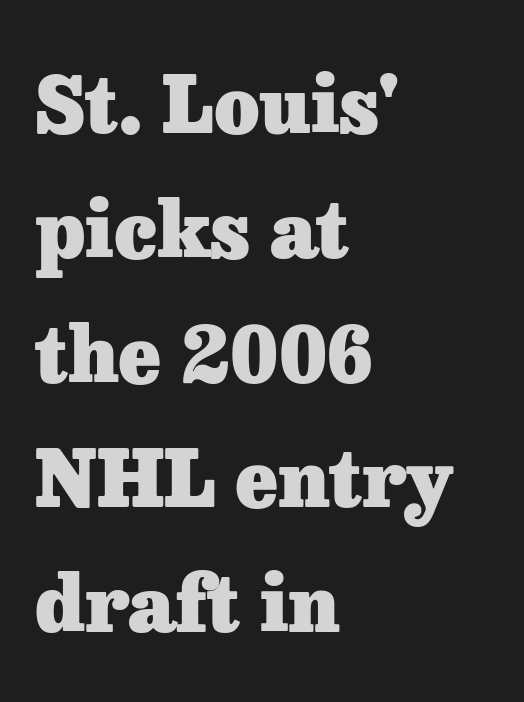
{"serif": "yes", "italic": "no", "bold": "yes", "weight": "heavy", "width": "normal", "stroke_contrast": "low", "x_height": "medium", "monospaced": "no", "underline": "no", "align": "left", "line_spacing": "normal", "line_spacing_ratio": 1.6, "letter_spacing": "normal", "letter_spacing_em": 0.0, "glyph_px": 78}
